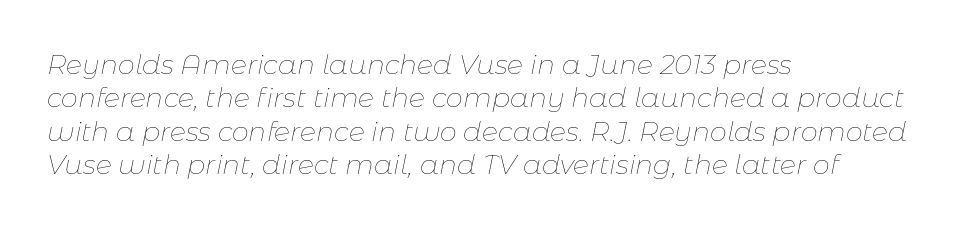
{"italic": "yes", "lean": "right", "slant_degrees": 11, "bold": "no", "underline": "no", "align": "left", "line_spacing_ratio": 1.24, "letter_spacing": "normal", "letter_spacing_em": 0.0, "glyph_px": 27}
